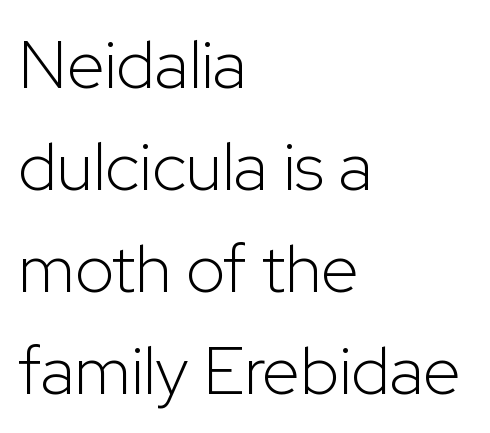
{"serif": "no", "italic": "no", "bold": "no", "weight": "light", "width": "normal", "stroke_contrast": "low", "x_height": "medium", "monospaced": "no", "underline": "no", "align": "left", "line_spacing": "normal", "line_spacing_ratio": 1.5, "letter_spacing": "normal", "letter_spacing_em": 0.0, "glyph_px": 68}
